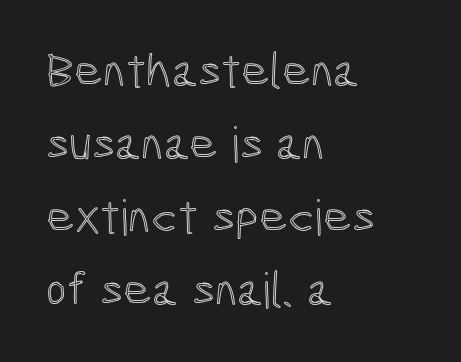
Q: Is the text italic (slanted)? A: No, it is upright.
Q: Is the text underlined? A: No.
Q: How is the paragraph aligned? A: Left-aligned.
Q: Is the spacing between letters normal or unusually wide? A: Normal.
Q: Is the spacing between lines tight, normal or loose? A: Normal.
Q: Width (condensed, normal, or wide)? A: Condensed.
Q: x-height? A: Medium.
Q: Monospaced? A: No.
